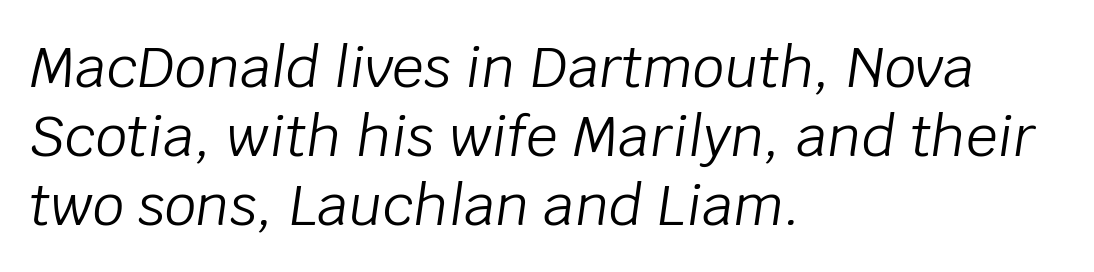
The tracking reads as untouched default to a designer's eye. The letters are slanted; this is an italic face. Rule under the text: the space is simply empty. No letter is thick-stroked: the sample isn't bold. Is the block centered? No — it sits flush against the left margin.
